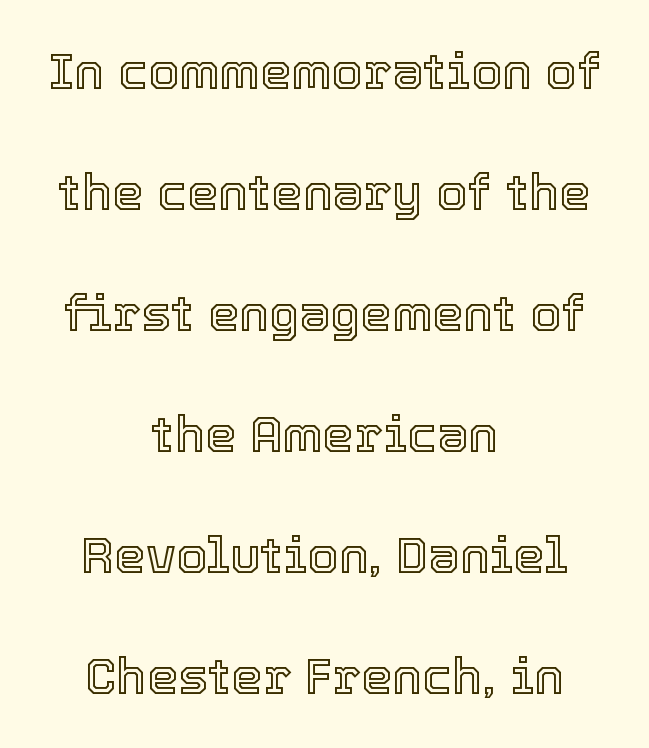
The image shows 50 px text type, upright; set centered, loose line spacing (2.42x), normal letter spacing, not underlined; a medium x-height.
